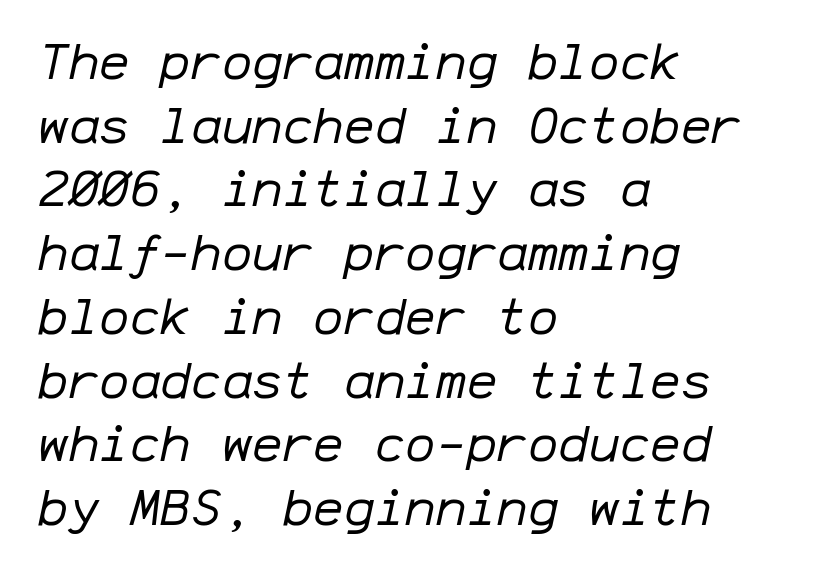
{"italic": "yes", "lean": "right", "slant_degrees": 12, "bold": "no", "weight": "regular", "width": "normal", "stroke_contrast": "low", "x_height": "medium", "monospaced": "yes", "underline": "no", "align": "left", "line_spacing": "normal", "line_spacing_ratio": 1.25, "letter_spacing": "normal", "letter_spacing_em": 0.0, "glyph_px": 51}
